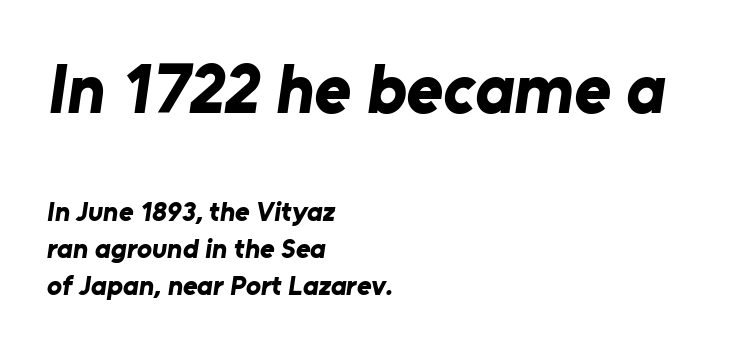
The lines are quadded left. The foot of each line stays bare and open. The tracking reads as untouched default to a designer's eye. Its strokes are broad and dark, the hallmark of bold type.
